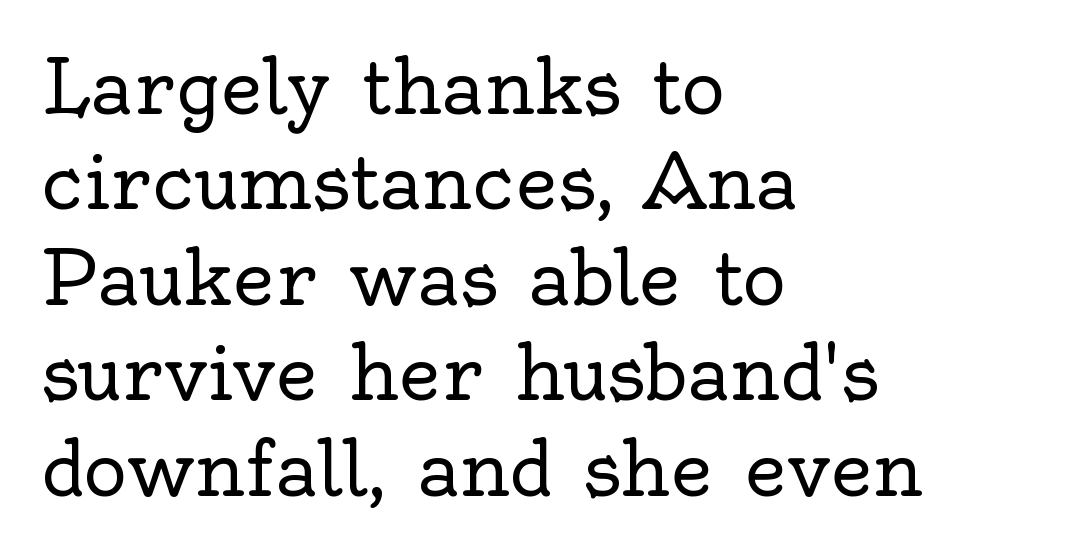
The letters carry serifs — small finishing strokes at the ends of their stems. Normally led — the rows are evenly, conventionally spaced. The horizontal fit of the characters is conventional and even. Think of a printed novel: that variable character pitch is what you see here.
